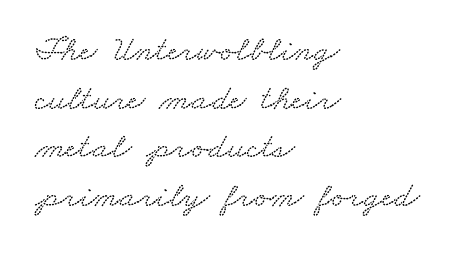
{"serif": "yes", "width": "wide", "stroke_contrast": "medium", "x_height": "small", "monospaced": "no", "underline": "no", "align": "left", "line_spacing": "normal", "line_spacing_ratio": 1.35, "letter_spacing": "normal", "letter_spacing_em": 0.0, "glyph_px": 36}
